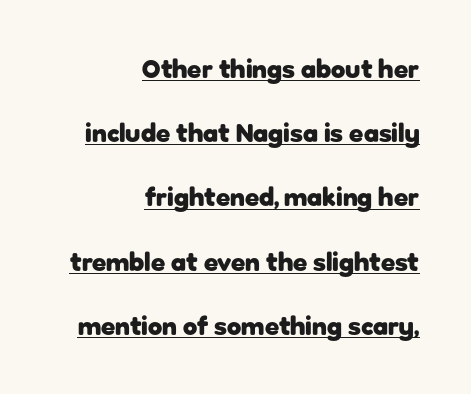
{"italic": "no", "bold": "yes", "underline": "yes", "align": "right", "line_spacing": "loose", "line_spacing_ratio": 2.47, "letter_spacing": "normal", "letter_spacing_em": 0.0, "glyph_px": 26}
